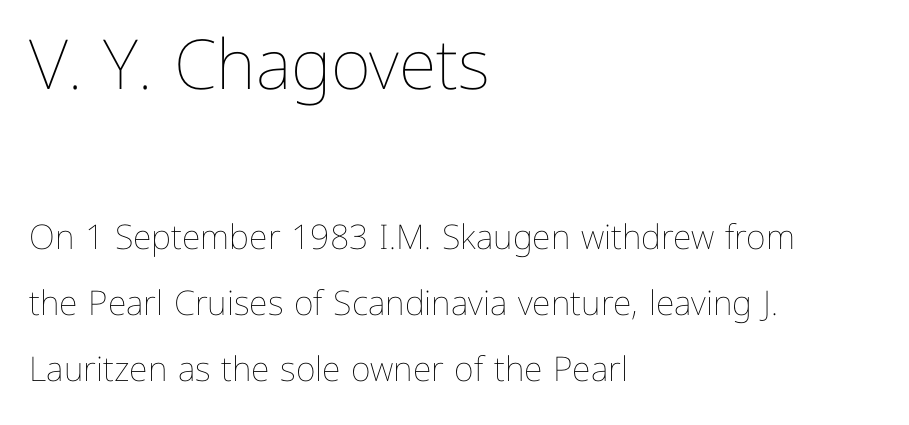
The image shows 69 px thin type, upright; set left-aligned, loose line spacing (1.95x), normal letter spacing, not underlined; the first (top) block is 2.03x larger; low stroke contrast and a medium x-height.
